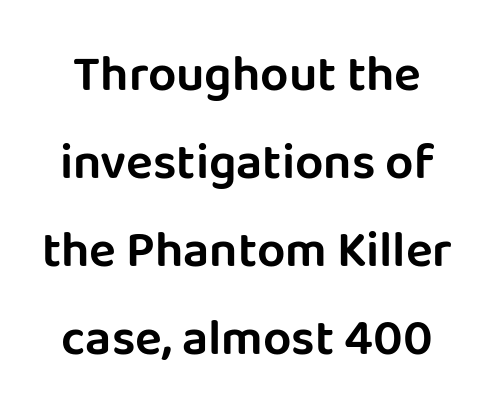
Posture: vertical. Words float on clear page, feet unadorned. The letters advance in unequal steps, a hallmark of proportional type. Standard letterfit; no display-style spreading of the glyphs.
